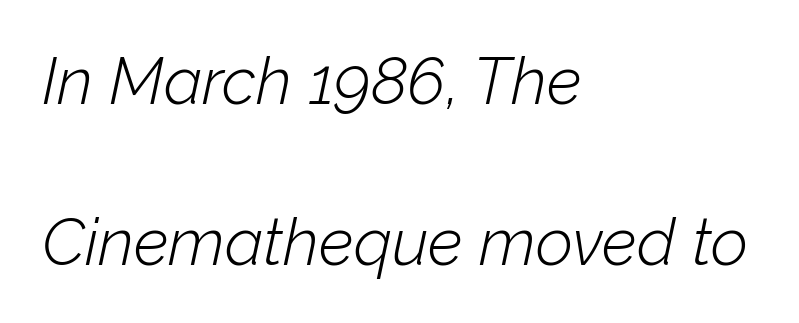
The image shows 65 px light type, italic (leaning right); set left-aligned, loose line spacing (2.47x), normal letter spacing, not underlined; low stroke contrast and a medium x-height.
